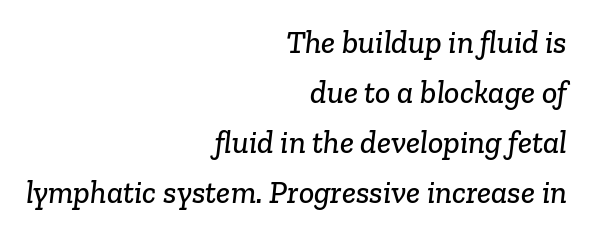
Spacing verdict: proportional, widths tailored to each character. These lines are composed in type with serifs. The strip under each line holds only bare page. This rendering leaves character spacing at its baseline value.
